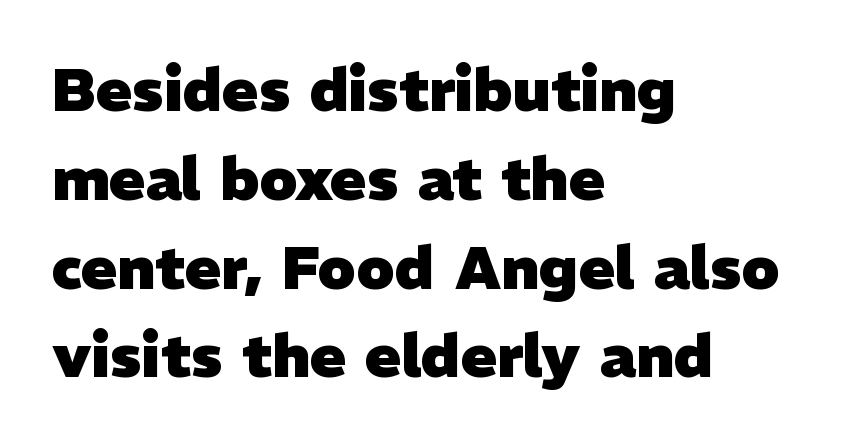
{"serif": "no", "bold": "yes", "weight": "heavy", "width": "normal", "stroke_contrast": "low", "x_height": "medium", "monospaced": "no", "underline": "no", "align": "left", "line_spacing": "normal", "line_spacing_ratio": 1.48, "letter_spacing": "normal", "letter_spacing_em": 0.0, "glyph_px": 60}
